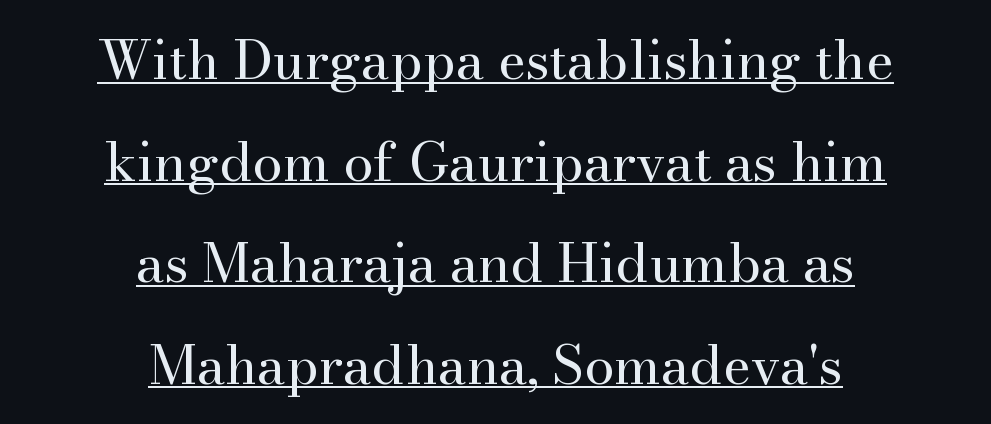
The image shows 54 px regular-weight serif type, upright; set centered, line spacing 1.88x, normal letter spacing, underlined; medium stroke contrast and a small x-height.
